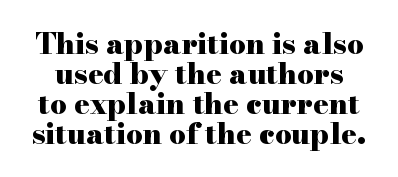
Does the type have serifs? Yes, each stem ends in a small foot. On the weight axis this lands at bold, roughly 700. Nothing unusual about the tracking: characters are spaced as the font intends. The letters stand upright; this is a roman face. Underlining? Definitely not there. The leading is snug, giving the passage a crowded texture.
